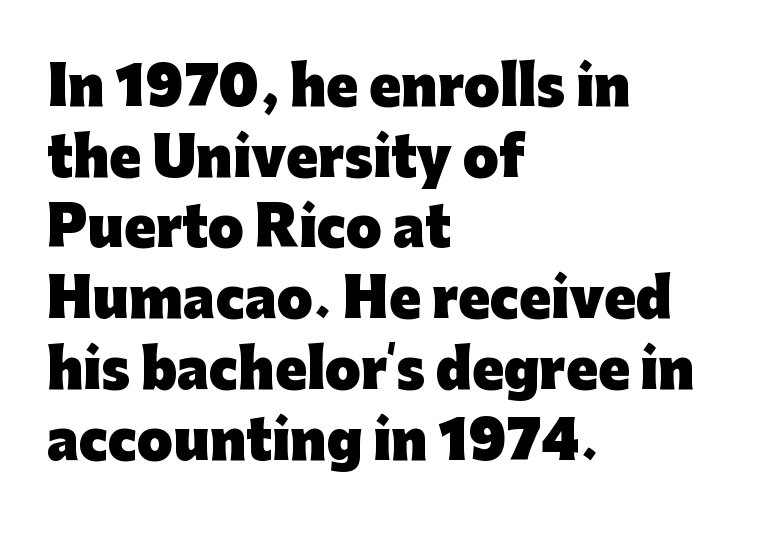
{"serif": "no", "italic": "no", "bold": "yes", "weight": "heavy", "width": "normal", "stroke_contrast": "low", "x_height": "medium", "monospaced": "no", "underline": "no", "align": "left", "line_spacing": "normal", "line_spacing_ratio": 1.36, "letter_spacing": "normal", "letter_spacing_em": 0.0, "glyph_px": 52}
